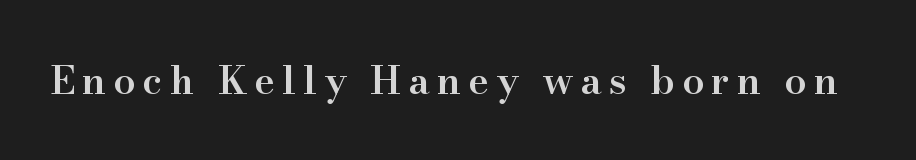
{"serif": "yes", "italic": "no", "bold": "semi", "weight": "semibold", "width": "normal", "stroke_contrast": "high", "x_height": "small", "monospaced": "no", "underline": "no", "glyph_px": 39}
